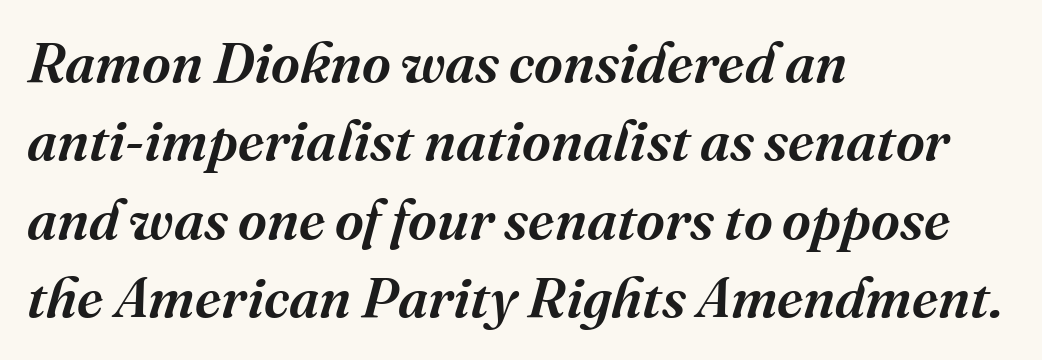
Q: Is the text bold? A: Semi-bold.
Q: Is the text italic (slanted)? A: Yes, it leans right by about 16 degrees.
Q: Is the typeface a serif or a sans-serif typeface? A: Serif.
Q: Is the text underlined? A: No.
Q: How is the paragraph aligned? A: Left-aligned.
Q: Is the spacing between letters normal or unusually wide? A: Normal.
Q: Is the spacing between lines tight, normal or loose? A: Normal.
Q: Width (condensed, normal, or wide)? A: Normal.
Q: Stroke contrast? A: Medium.
Q: x-height? A: Medium.
Q: Monospaced? A: No.
